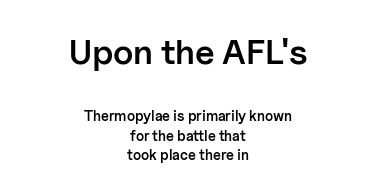
The whitespace from short lines is split evenly between both sides. The face used here is a sans, in the tradition of grotesques and geometrics. Character widths vary here, with narrow letters taking less room than wide ones. Typesetter's note — upper block bumped up in size, lower block left smaller. Heft: intermediate — a semibold. Upright lettering throughout.
